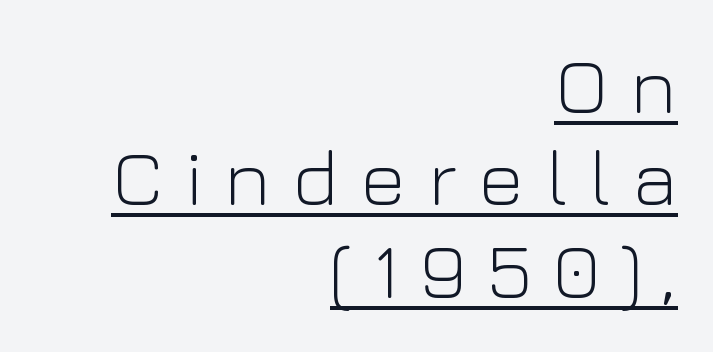
Q: Is the text bold? A: No.
Q: Is the text italic (slanted)? A: No, it is upright.
Q: Is the typeface a serif or a sans-serif typeface? A: Sans-serif.
Q: Is the text underlined? A: Yes.
Q: How is the paragraph aligned? A: Right-aligned.
Q: Is the spacing between letters normal or unusually wide? A: Unusually wide.
Q: Width (condensed, normal, or wide)? A: Normal.
Q: Stroke contrast? A: Low.
Q: x-height? A: Medium.
Q: Monospaced? A: No.
